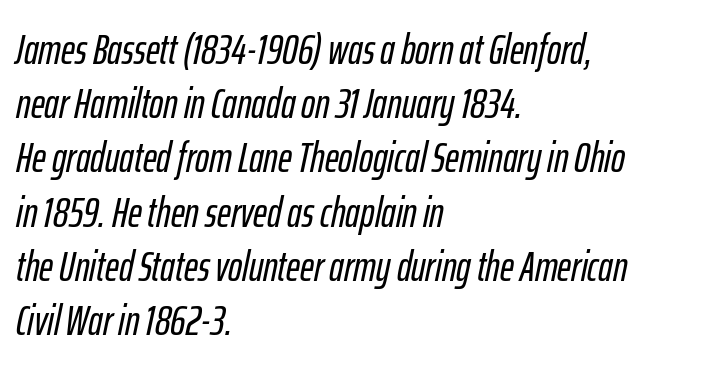
The image shows 42 px condensed type, italic (leaning right); set left-aligned, normal line spacing (1.29x), normal letter spacing, not underlined; low stroke contrast and a medium x-height.
